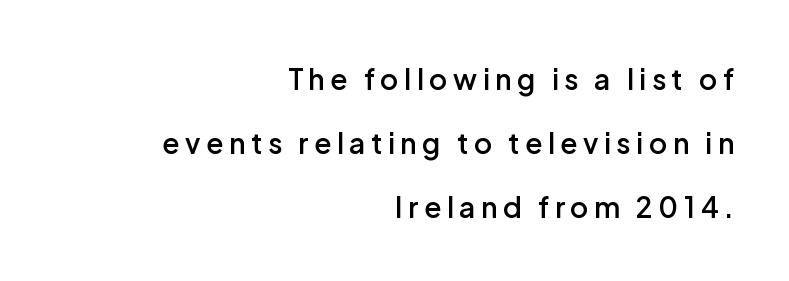
Q: Is the text bold? A: Semi-bold.
Q: Is the text italic (slanted)? A: No, it is upright.
Q: Is the typeface a serif or a sans-serif typeface? A: Sans-serif.
Q: Is the text underlined? A: No.
Q: How is the paragraph aligned? A: Right-aligned.
Q: Is the spacing between letters normal or unusually wide? A: Unusually wide.
Q: Is the spacing between lines tight, normal or loose? A: Loose.
Q: Width (condensed, normal, or wide)? A: Normal.
Q: Stroke contrast? A: Low.
Q: x-height? A: Medium.
Q: Monospaced? A: No.
